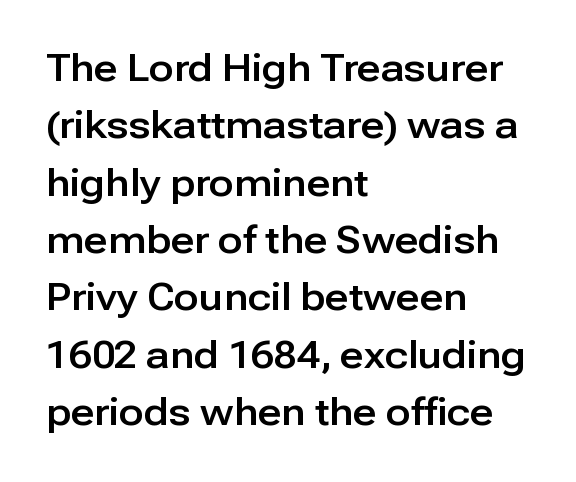
The image shows 37 px sans-serif type, upright; set left-aligned, normal line spacing (1.55x), normal letter spacing, not underlined; low stroke contrast and a medium x-height.
